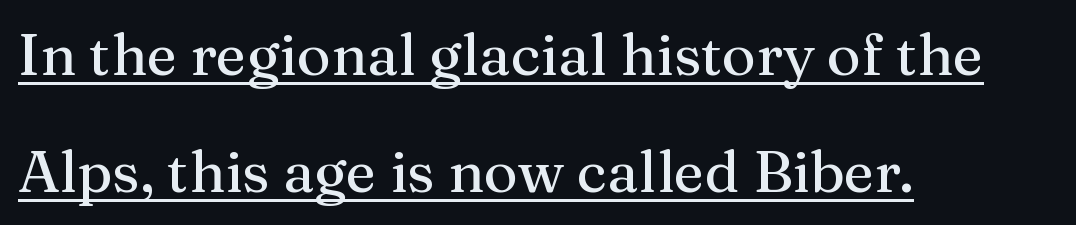
{"serif": "yes", "italic": "no", "width": "normal", "stroke_contrast": "medium", "x_height": "medium", "monospaced": "no", "underline": "yes", "align": "left", "line_spacing": "loose", "line_spacing_ratio": 2.01, "letter_spacing": "normal", "letter_spacing_em": 0.0, "glyph_px": 58}
